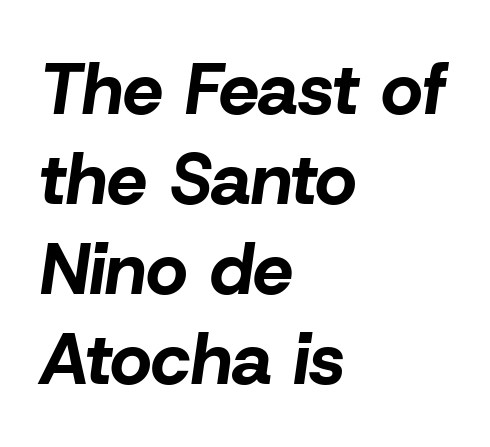
{"italic": "yes", "lean": "right", "slant_degrees": 8, "bold": "yes", "weight": "bold", "width": "normal", "stroke_contrast": "low", "x_height": "medium", "monospaced": "no", "underline": "no", "align": "left", "line_spacing": "normal", "line_spacing_ratio": 1.25, "letter_spacing": "normal", "letter_spacing_em": 0.0, "glyph_px": 72}
